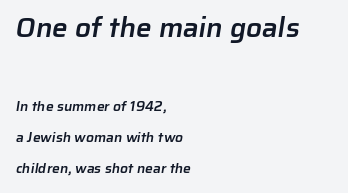
{"serif": "no", "bold": "semi", "weight": "semibold", "width": "normal", "stroke_contrast": "low", "x_height": "medium", "monospaced": "no", "underline": "no", "align": "left", "line_spacing": "loose", "line_spacing_ratio": 2.2, "letter_spacing": "normal", "letter_spacing_em": 0.0, "larger_block": "first", "size_ratio": 2.0, "glyph_px": 28}
